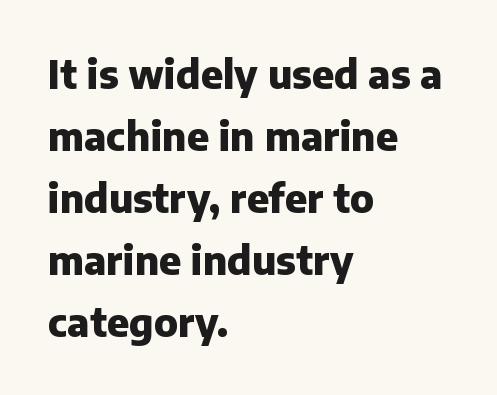
Q: Is the text bold? A: Yes.
Q: Is the text italic (slanted)? A: No, it is upright.
Q: Is the typeface a serif or a sans-serif typeface? A: Sans-serif.
Q: Is the text underlined? A: No.
Q: How is the paragraph aligned? A: Left-aligned.
Q: Is the spacing between letters normal or unusually wide? A: Normal.
Q: Is the spacing between lines tight, normal or loose? A: Normal.
Q: Width (condensed, normal, or wide)? A: Normal.
Q: Stroke contrast? A: Low.
Q: x-height? A: Medium.
Q: Monospaced? A: No.
